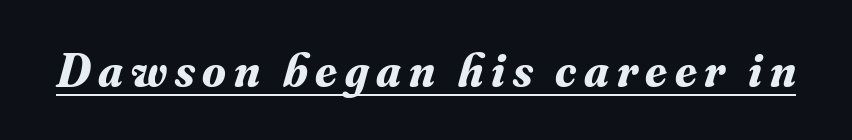
The image shows 48 px bold serif type, italic (leaning right); set underlined; medium stroke contrast and a small x-height.
